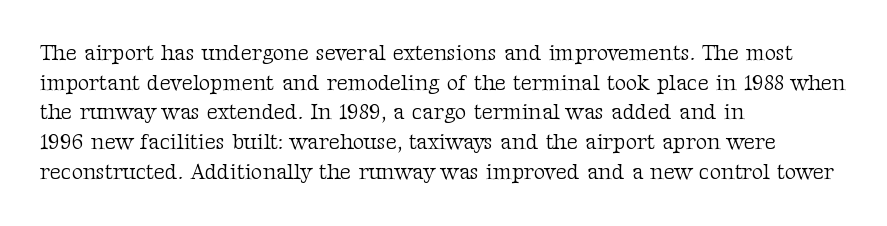
Q: Is the text bold? A: No.
Q: Is the text italic (slanted)? A: No, it is upright.
Q: Is the text underlined? A: No.
Q: How is the paragraph aligned? A: Left-aligned.
Q: Is the spacing between letters normal or unusually wide? A: Normal.
Q: Is the spacing between lines tight, normal or loose? A: Normal.
